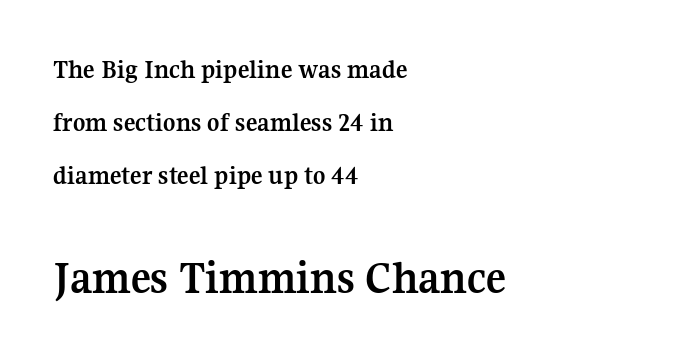
The passage shown is typed in a proportional face where columns would drift. The gaps between neighbouring characters are ordinary and unremarkable. In this sample the second text group is rendered at the bigger scale. The glyphs have the mass of a bold cut.
